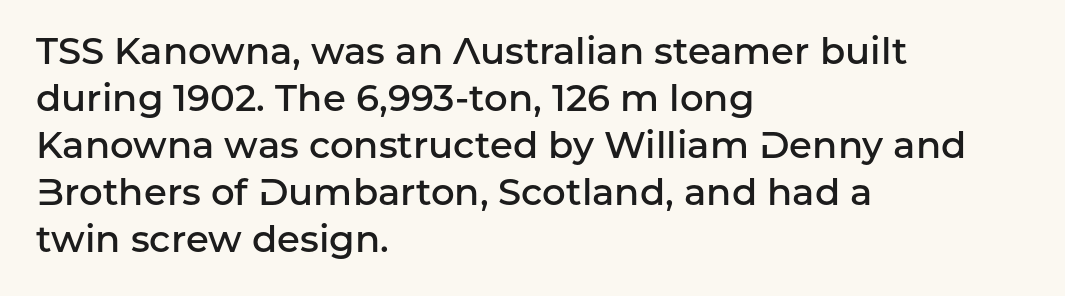
The image shows 37 px semibold sans-serif type, upright; set left-aligned, normal line spacing (1.27x), normal letter spacing, not underlined; low stroke contrast and a medium x-height.
